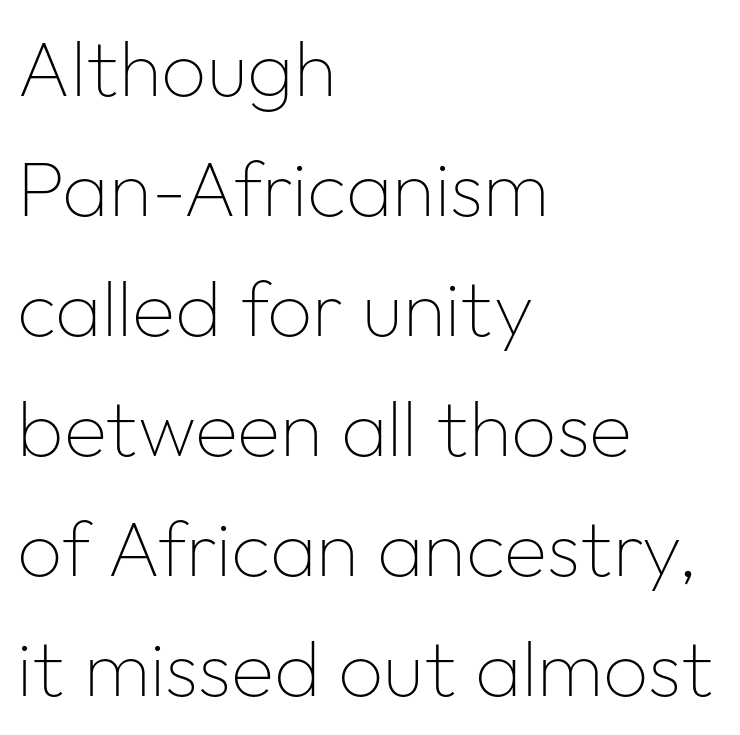
The image shows 79 px thin sans-serif type, upright; set left-aligned, normal line spacing (1.52x), normal letter spacing, not underlined; low stroke contrast and a medium x-height.
